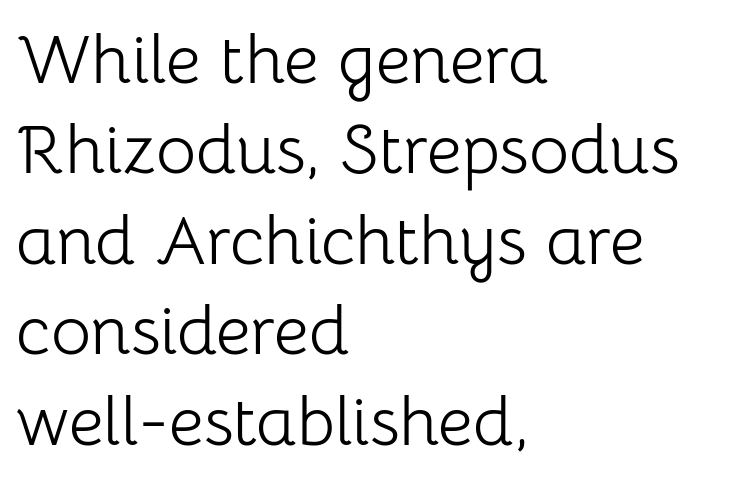
Q: Is the text bold? A: No.
Q: Is the text italic (slanted)? A: No, it is upright.
Q: Is the typeface a serif or a sans-serif typeface? A: Sans-serif.
Q: Is the text underlined? A: No.
Q: How is the paragraph aligned? A: Left-aligned.
Q: Is the spacing between letters normal or unusually wide? A: Normal.
Q: Is the spacing between lines tight, normal or loose? A: Normal.
Q: Width (condensed, normal, or wide)? A: Normal.
Q: Stroke contrast? A: Low.
Q: x-height? A: Medium.
Q: Monospaced? A: No.
